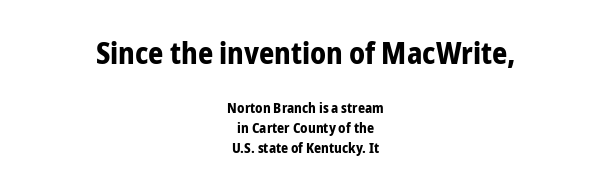
The image shows 30 px bold, condensed sans-serif type, upright; set centered, normal line spacing (1.41x), normal letter spacing, not underlined; the first (top) block is 2.14x larger; low stroke contrast and a medium x-height.
